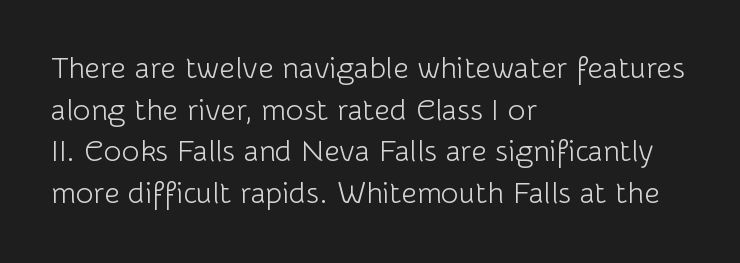
{"serif": "no", "italic": "no", "bold": "no", "weight": "light", "width": "normal", "stroke_contrast": "low", "x_height": "medium", "monospaced": "no", "underline": "no", "align": "left", "line_spacing": "normal", "line_spacing_ratio": 1.39, "letter_spacing": "normal", "letter_spacing_em": 0.0, "glyph_px": 30}
